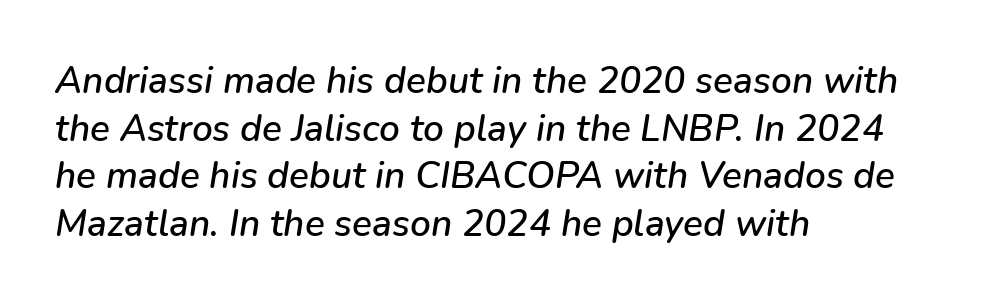
Letters rest on an invisible, unmarked baseline. The face used here is rendered with its standard letterfit. If you measured baseline to baseline, you'd find a middling distance. Is the type slanted? Yes — the strokes lean at a clear angle. You could not count columns in this text — the font is proportionally spaced.
